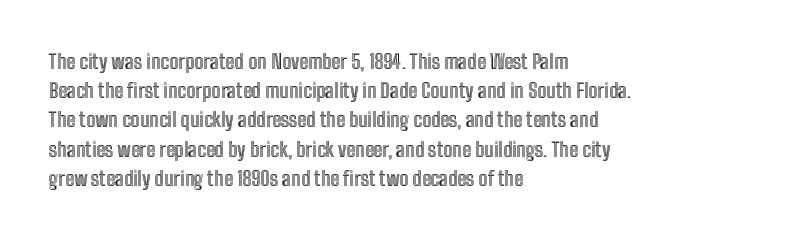
{"italic": "no", "underline": "no", "align": "left", "line_spacing": "normal", "line_spacing_ratio": 1.46, "letter_spacing": "normal", "letter_spacing_em": 0.0, "glyph_px": 20}
